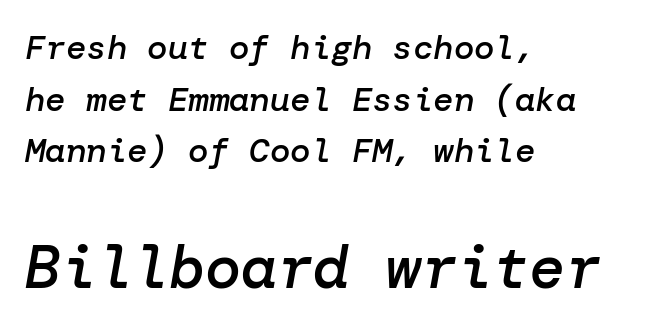
{"italic": "yes", "lean": "right", "slant_degrees": 10, "bold": "semi", "weight": "semibold", "width": "normal", "stroke_contrast": "low", "x_height": "medium", "underline": "no", "align": "left", "line_spacing": "normal", "line_spacing_ratio": 1.52, "letter_spacing": "normal", "letter_spacing_em": 0.0, "larger_block": "second", "size_ratio": 1.76, "glyph_px": 60}
